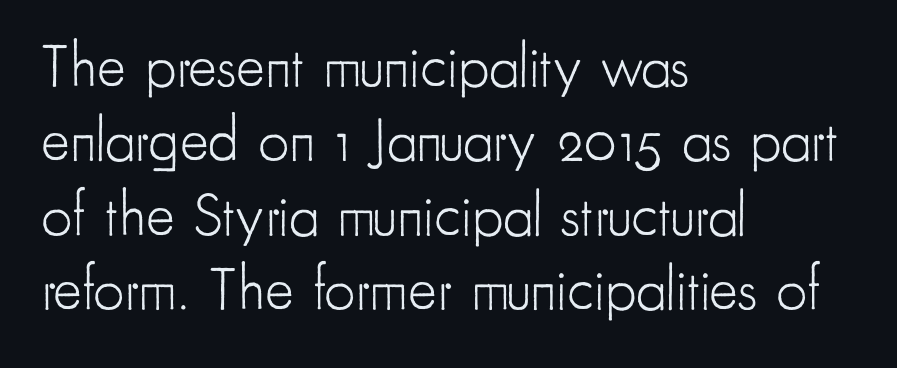
Summary of weight: not heavy and not bold. Anything drawn beneath the words? Only blank space. The typeface chosen for these lines omits serifs. Is this a fixed-width face? No — the glyphs have proportional, varying widths. Letter spacing: default.
